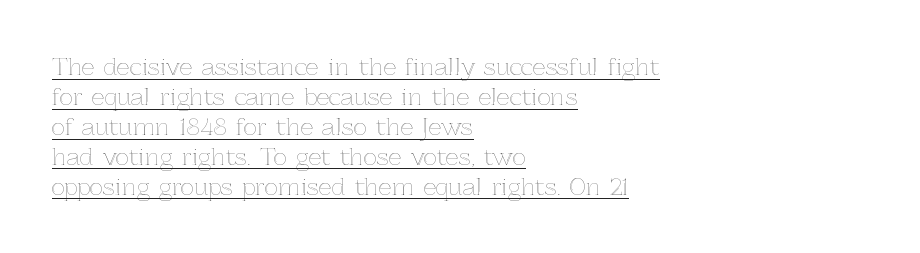
The image shows 23 px text type, upright; set left-aligned, normal line spacing (1.3x), normal letter spacing, underlined.
